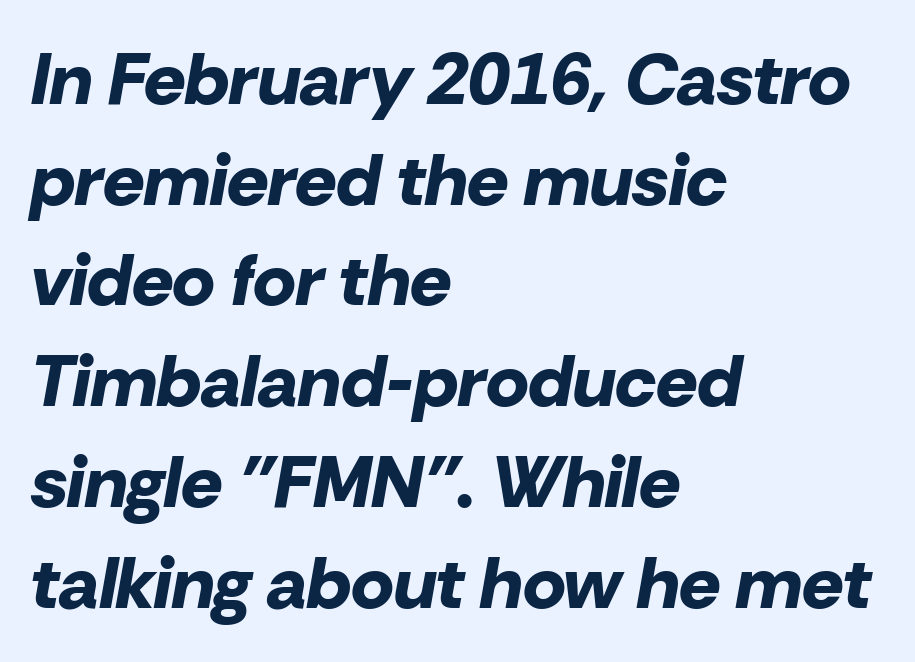
{"italic": "yes", "lean": "right", "slant_degrees": 10, "bold": "yes", "weight": "bold", "width": "normal", "stroke_contrast": "low", "x_height": "medium", "monospaced": "no", "underline": "no", "align": "left", "line_spacing": "normal", "line_spacing_ratio": 1.38, "letter_spacing": "normal", "letter_spacing_em": 0.0, "glyph_px": 73}
